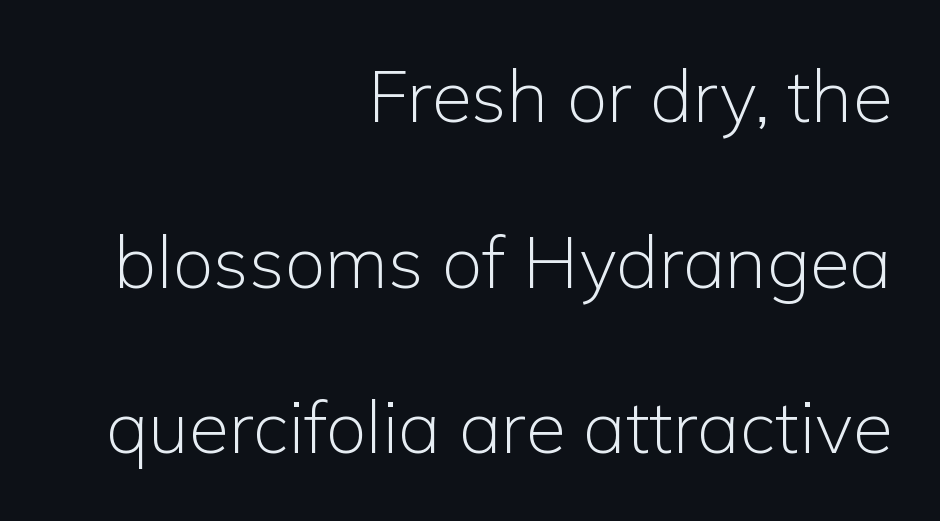
The image shows 73 px light sans-serif type, upright; set right-aligned, loose line spacing (2.27x), normal letter spacing, not underlined; low stroke contrast and a medium x-height.
